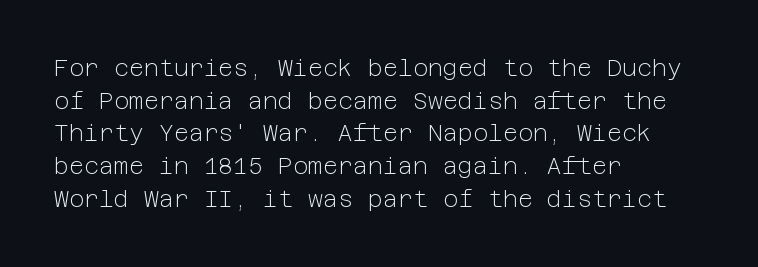
{"italic": "no", "bold": "no", "underline": "no", "align": "left", "line_spacing": "normal", "line_spacing_ratio": 1.42, "letter_spacing": "normal", "letter_spacing_em": 0.0, "glyph_px": 23}
